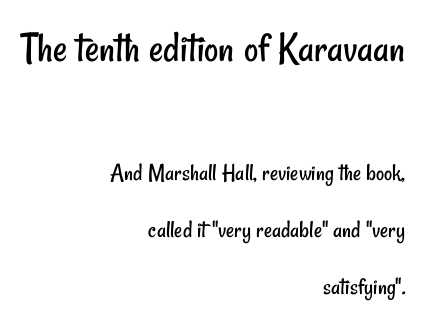
{"serif": "no", "bold": "no", "weight": "regular", "width": "condensed", "stroke_contrast": "low", "x_height": "small", "monospaced": "no", "underline": "no", "align": "right", "line_spacing": "loose", "line_spacing_ratio": 2.28, "letter_spacing": "normal", "letter_spacing_em": 0.0, "larger_block": "first", "size_ratio": 1.76, "glyph_px": 44}
